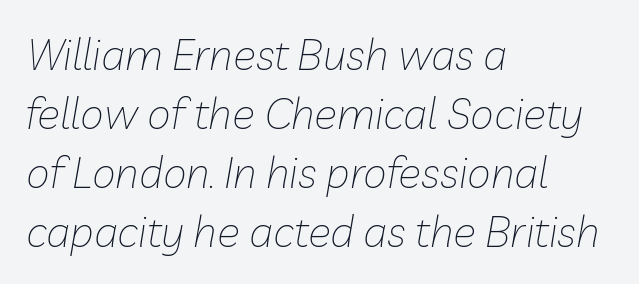
Q: Is the text bold? A: No.
Q: Is the text italic (slanted)? A: Yes, it leans right by about 10 degrees.
Q: Is the text underlined? A: No.
Q: How is the paragraph aligned? A: Left-aligned.
Q: Is the spacing between letters normal or unusually wide? A: Normal.
Q: Is the spacing between lines tight, normal or loose? A: Normal.
Q: Width (condensed, normal, or wide)? A: Normal.
Q: Stroke contrast? A: Low.
Q: x-height? A: Medium.
Q: Monospaced? A: No.
